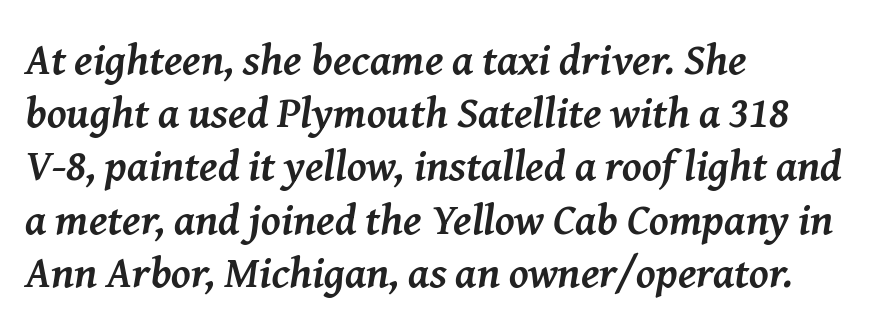
Q: Is the text bold? A: Yes.
Q: Is the text italic (slanted)? A: Yes, it leans right by about 8 degrees.
Q: Is the typeface a serif or a sans-serif typeface? A: Serif.
Q: Is the text underlined? A: No.
Q: How is the paragraph aligned? A: Left-aligned.
Q: Is the spacing between letters normal or unusually wide? A: Normal.
Q: Width (condensed, normal, or wide)? A: Normal.
Q: Stroke contrast? A: Medium.
Q: x-height? A: Medium.
Q: Monospaced? A: No.
